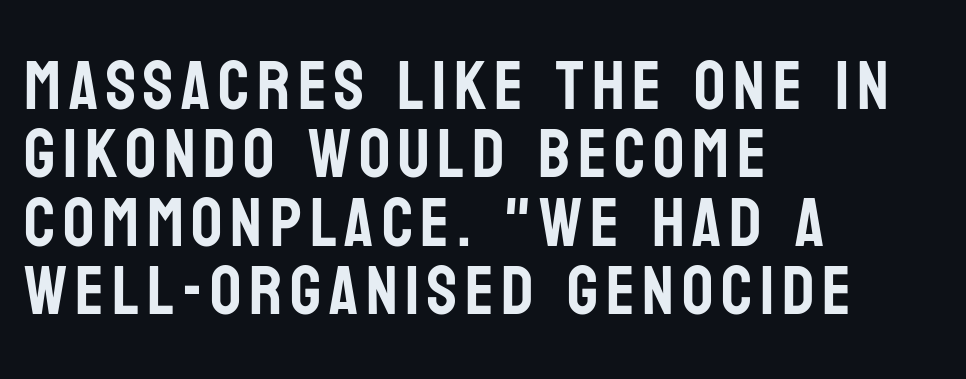
{"serif": "no", "italic": "no", "width": "condensed", "stroke_contrast": "low", "x_height": "large", "monospaced": "no", "underline": "no", "align": "left", "line_spacing": "tight", "line_spacing_ratio": 0.99, "glyph_px": 69}
